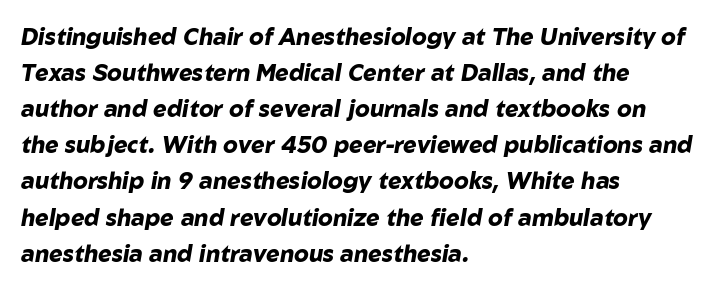
The text block is weighted toward the left margin, trailing off unevenly rightward. Strokes here are thick enough to call this a true bold. Words appear dense and cohesive because spacing is normal. Posture: slanted.
